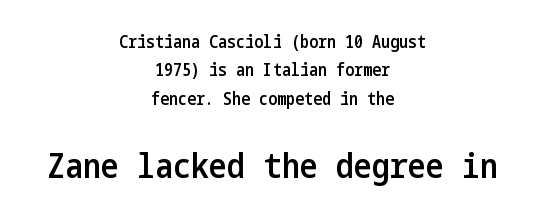
Q: Is the text bold? A: Semi-bold.
Q: Is the text italic (slanted)? A: No, it is upright.
Q: Is the typeface a serif or a sans-serif typeface? A: Sans-serif.
Q: Is the text underlined? A: No.
Q: How is the paragraph aligned? A: Centered.
Q: Is the spacing between letters normal or unusually wide? A: Normal.
Q: Is the spacing between lines tight, normal or loose? A: Normal.
Q: Which block of text is set in a larger size, the first (top) or the second (bottom)? A: The second (bottom) one.
Q: Width (condensed, normal, or wide)? A: Condensed.
Q: Stroke contrast? A: Low.
Q: x-height? A: Medium.
